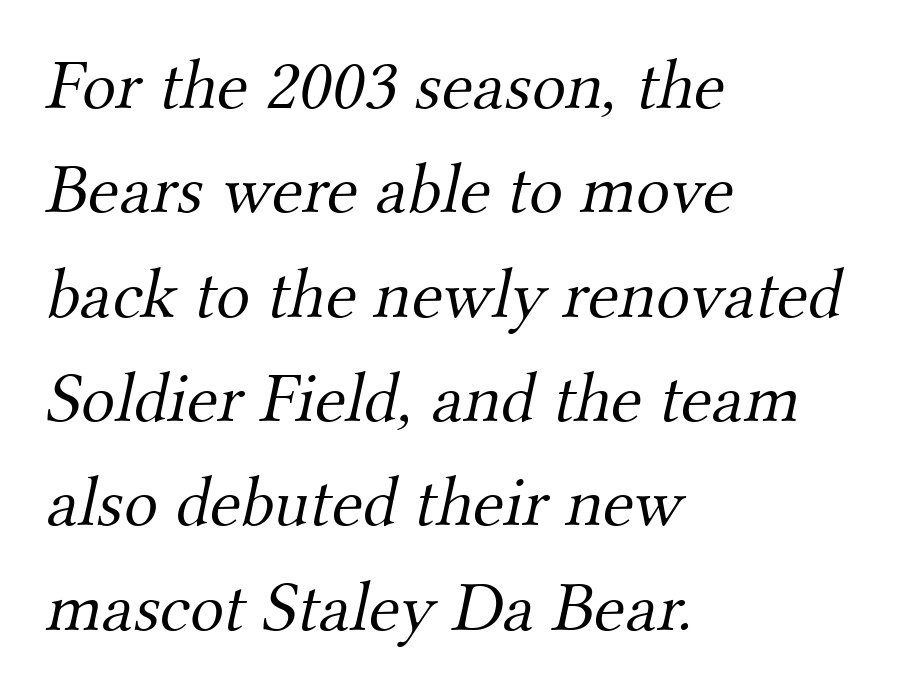
This rendering uses left alignment, leaving the right contour irregular. Here the designer chose a conventional face with non-uniform glyph widths. Is this a heavy cut? Hardly; it is regular or lighter. This rendering employs a face with finishing strokes, i.e., a serif. The face used here is rendered with its standard letterfit.
